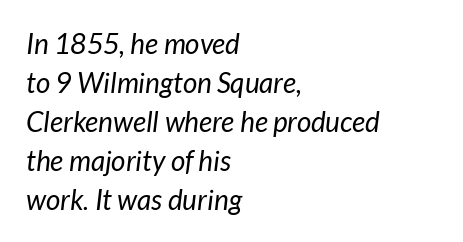
The image shows 28 px regular-weight type, italic (leaning right); set left-aligned, normal line spacing (1.39x), normal letter spacing, not underlined; low stroke contrast and a medium x-height.
